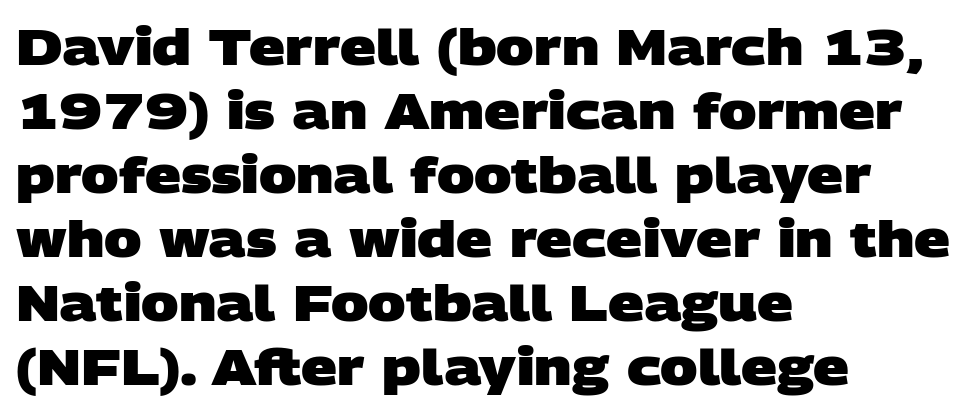
Q: Is the text bold? A: Yes.
Q: Is the typeface a serif or a sans-serif typeface? A: Sans-serif.
Q: Is the text underlined? A: No.
Q: How is the paragraph aligned? A: Left-aligned.
Q: Is the spacing between letters normal or unusually wide? A: Normal.
Q: Is the spacing between lines tight, normal or loose? A: Normal.
Q: Width (condensed, normal, or wide)? A: Wide.
Q: Stroke contrast? A: Low.
Q: x-height? A: Large.
Q: Monospaced? A: No.
